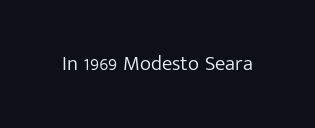
Q: Is the text bold? A: No.
Q: Is the text italic (slanted)? A: No, it is upright.
Q: Is the text underlined? A: No.
Q: Is the spacing between letters normal or unusually wide? A: Normal.
